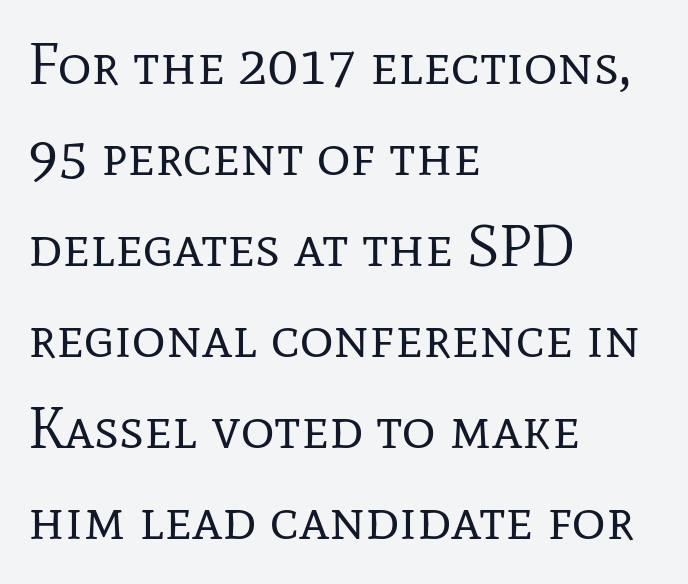
Is the block centered? No — it sits flush against the left margin. Character widths vary here, with narrow letters taking less room than wide ones. Typographically, this falls in the serif category. The baseline area is clear. Nothing unusual about the tracking: characters are spaced as the font intends.
